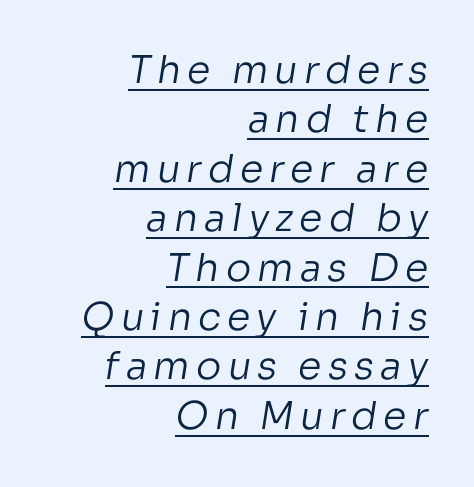
The image shows 38 px regular-weight sans-serif type; set right-aligned, normal line spacing (1.3x), underlined; low stroke contrast and a medium x-height.
